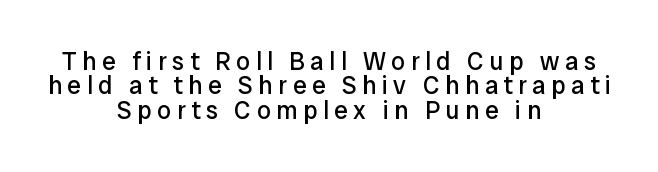
Q: Is the text bold? A: No.
Q: Is the text italic (slanted)? A: No, it is upright.
Q: Is the text underlined? A: No.
Q: How is the paragraph aligned? A: Centered.
Q: Is the spacing between letters normal or unusually wide? A: Unusually wide.
Q: Is the spacing between lines tight, normal or loose? A: Tight.
